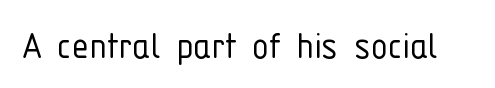
{"serif": "no", "italic": "no", "bold": "no", "weight": "light", "width": "condensed", "stroke_contrast": "low", "x_height": "medium", "monospaced": "no", "underline": "no", "letter_spacing": "normal", "letter_spacing_em": 0.0, "glyph_px": 43}
